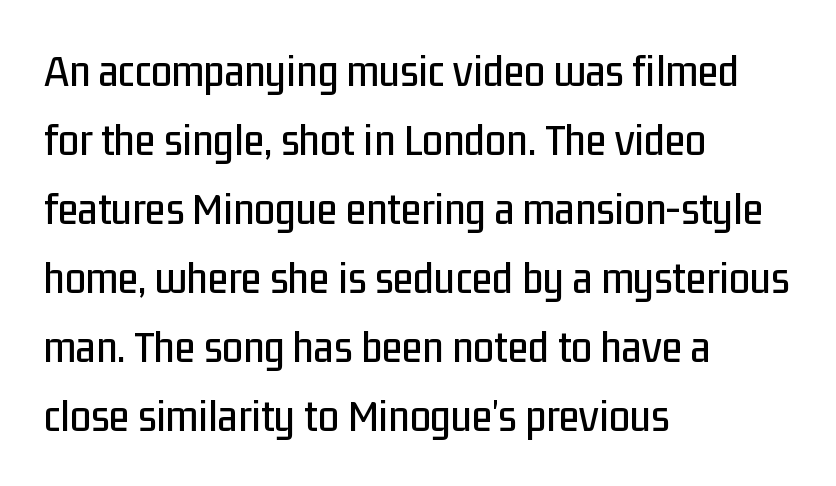
Q: Is the text italic (slanted)? A: No, it is upright.
Q: Is the typeface a serif or a sans-serif typeface? A: Sans-serif.
Q: Is the text underlined? A: No.
Q: How is the paragraph aligned? A: Left-aligned.
Q: Is the spacing between letters normal or unusually wide? A: Normal.
Q: Is the spacing between lines tight, normal or loose? A: Normal.
Q: Width (condensed, normal, or wide)? A: Condensed.
Q: Stroke contrast? A: Low.
Q: x-height? A: Medium.
Q: Monospaced? A: No.
